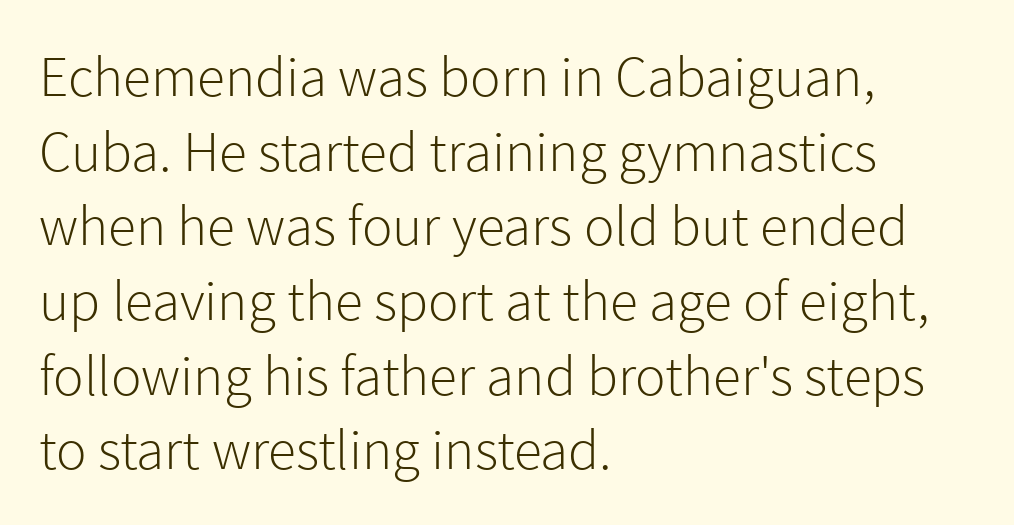
The space beneath each line is pristine and unruled. Words appear dense and cohesive because spacing is normal. Each letter's strokes conclude bluntly, with no projecting serifs. One-word summary of the alignment: left. Caption: face not bold, strokes unweighted.
